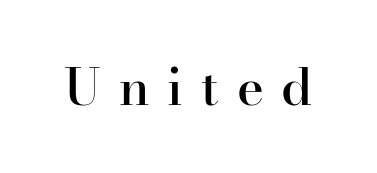
The image shows 51 px semibold serif type, upright; set unusually wide letter spacing (+0.35 em), not underlined; high stroke contrast and a small x-height.
